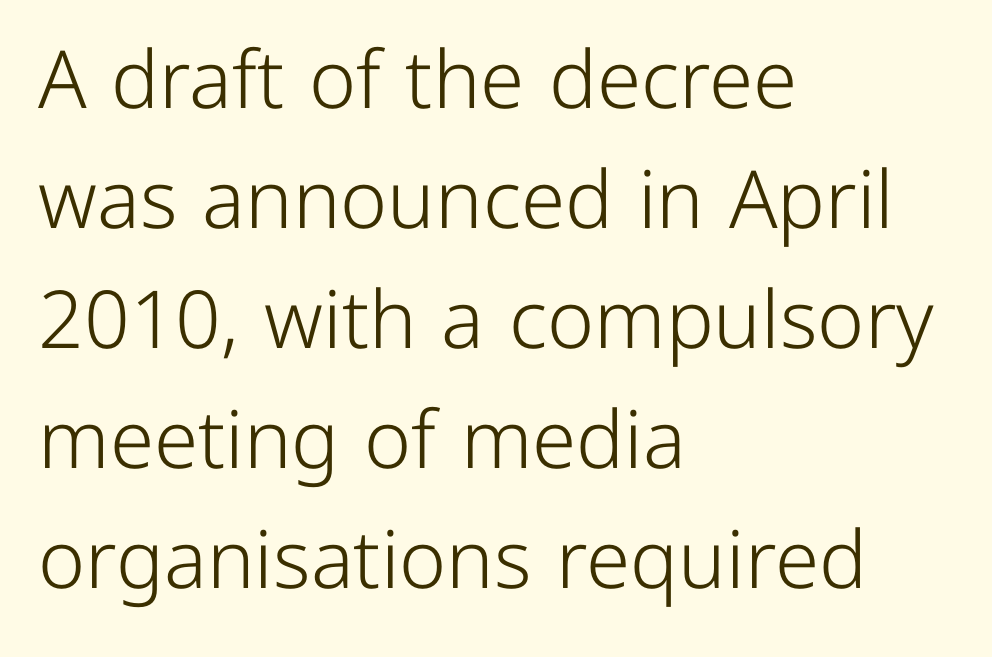
{"serif": "no", "italic": "no", "bold": "no", "weight": "light", "width": "normal", "stroke_contrast": "low", "x_height": "medium", "monospaced": "no", "underline": "no", "align": "left", "line_spacing": "normal", "line_spacing_ratio": 1.5, "letter_spacing": "normal", "letter_spacing_em": 0.0, "glyph_px": 80}
